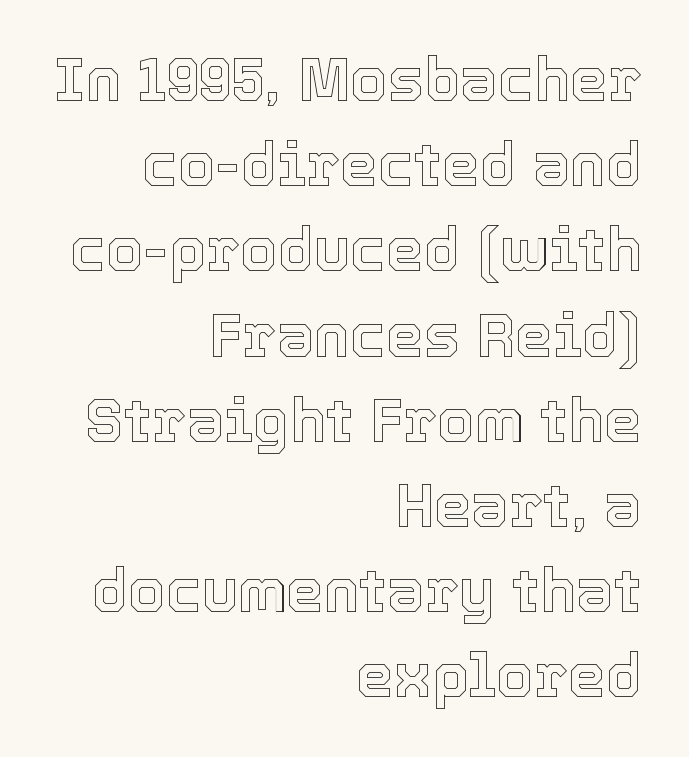
The image shows 60 px text type, upright; set right-aligned, normal line spacing (1.42x), normal letter spacing, not underlined; a medium x-height.
